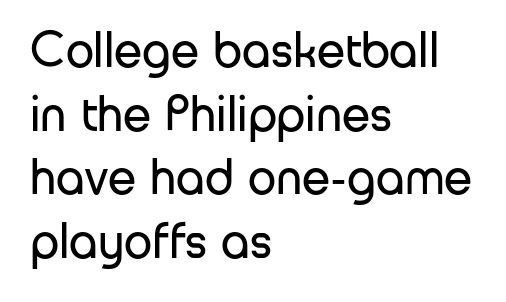
The image shows 51 px regular-weight sans-serif type, upright; set left-aligned, normal line spacing (1.25x), normal letter spacing, not underlined; low stroke contrast and a medium x-height.
